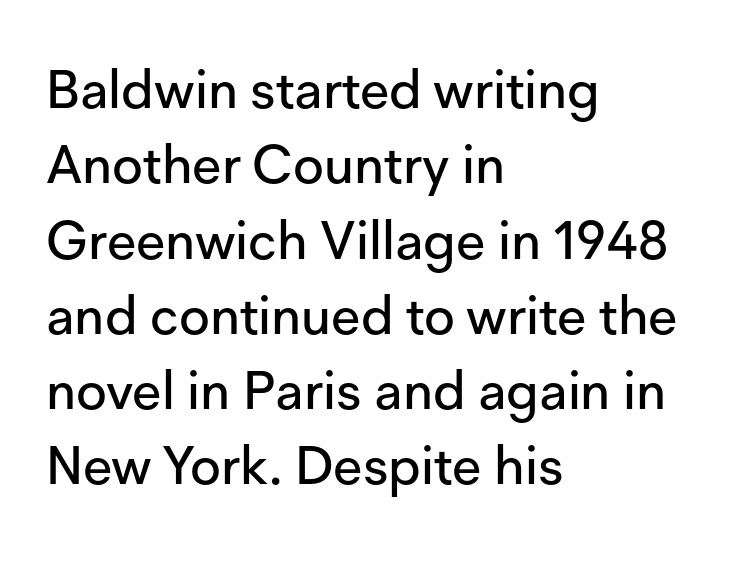
The image shows 53 px sans-serif type, upright; set left-aligned, normal line spacing (1.42x), normal letter spacing, not underlined; low stroke contrast and a medium x-height.
